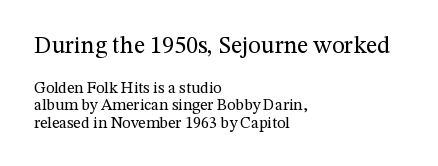
The image shows 24 px text type, upright; set left-aligned, tight line spacing (1.1x), normal letter spacing, not underlined; the first (top) block is 1.5x larger.
